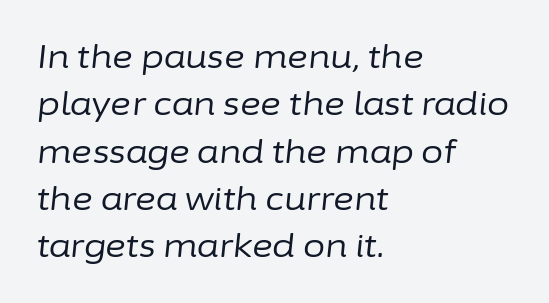
This rendering leaves character spacing at its baseline value. Caption: face not bold, strokes unweighted. Each row of text sits above clean, open space. The face used here is proportionally spaced, like ordinary book or web type. The rendering applies a slant to the glyphs.
